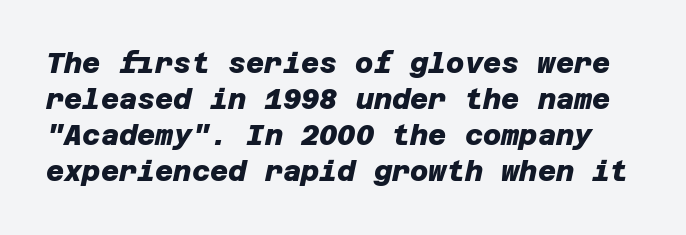
{"serif": "no", "bold": "yes", "weight": "heavy", "width": "normal", "stroke_contrast": "low", "x_height": "large", "underline": "no", "line_spacing": "normal", "line_spacing_ratio": 1.29, "letter_spacing": "normal", "letter_spacing_em": 0.0, "glyph_px": 28}
